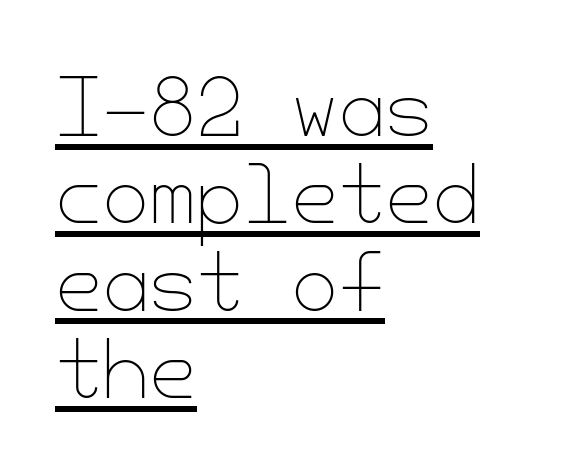
{"italic": "no", "bold": "no", "weight": "thin", "width": "normal", "stroke_contrast": "low", "x_height": "small", "underline": "yes", "align": "left", "line_spacing": "tight", "line_spacing_ratio": 1.15, "letter_spacing": "normal", "letter_spacing_em": 0.0, "glyph_px": 76}
